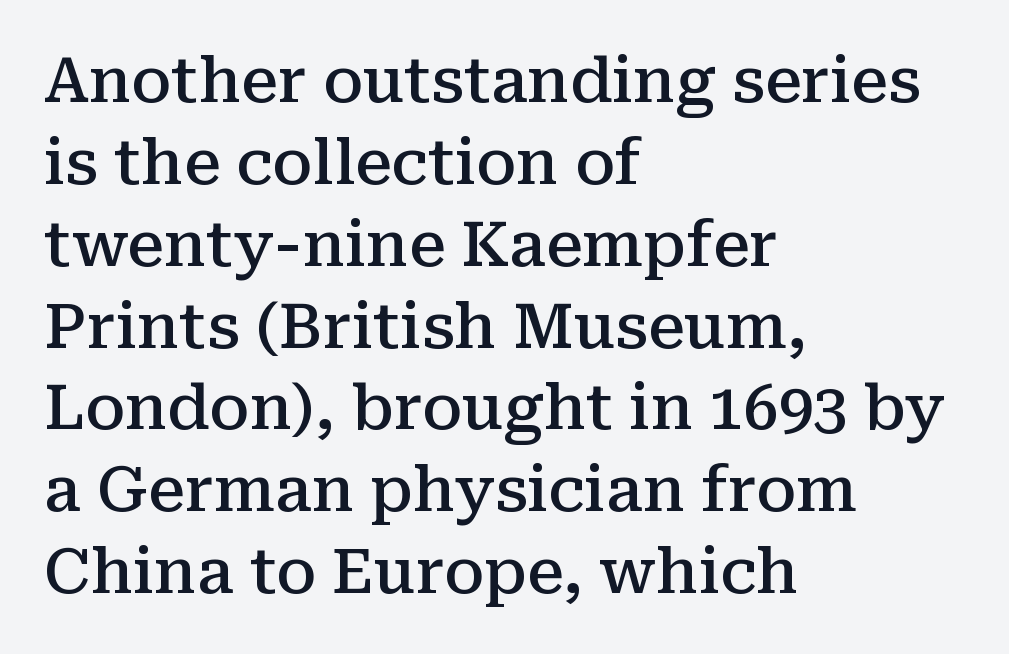
{"serif": "yes", "italic": "no", "bold": "semi", "weight": "semibold", "width": "normal", "stroke_contrast": "medium", "x_height": "medium", "monospaced": "no", "underline": "no", "align": "left", "line_spacing": "normal", "line_spacing_ratio": 1.32, "letter_spacing": "normal", "letter_spacing_em": 0.0, "glyph_px": 62}
